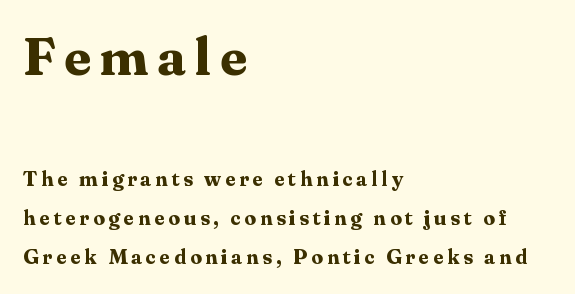
{"serif": "yes", "italic": "no", "bold": "yes", "weight": "bold", "width": "normal", "stroke_contrast": "medium", "x_height": "medium", "monospaced": "no", "underline": "no", "align": "left", "line_spacing_ratio": 1.87, "larger_block": "first", "size_ratio": 2.52, "glyph_px": 53}
